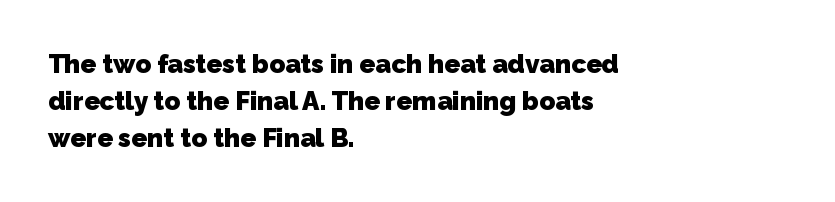
Reading down the block, your eye returns to a fixed left position each line. Has an underline been added? It has not. Notice how thick the strokes are: this is what a full bold looks like. The space between consecutive lines is moderate. Tracking here is standard; glyphs follow each other at the usual distance.
